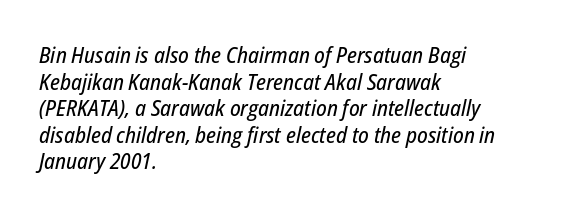
A typesetter would call this zero additional tracking. Only glyphs here, with clear space below each row. A typesetter would mark this as italic. The rendering anchors every line to the left-hand side.
